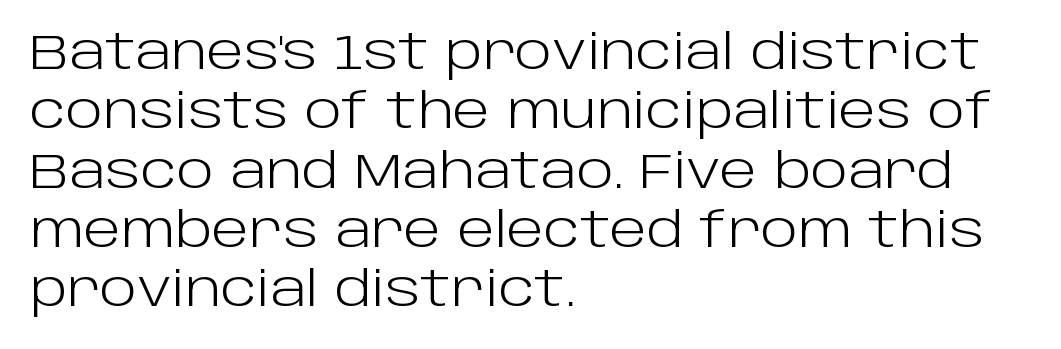
Q: Is the text bold? A: No.
Q: Is the text italic (slanted)? A: No, it is upright.
Q: Is the typeface a serif or a sans-serif typeface? A: Sans-serif.
Q: Is the text underlined? A: No.
Q: How is the paragraph aligned? A: Left-aligned.
Q: Is the spacing between letters normal or unusually wide? A: Normal.
Q: Width (condensed, normal, or wide)? A: Normal.
Q: Stroke contrast? A: Low.
Q: x-height? A: Large.
Q: Monospaced? A: No.
